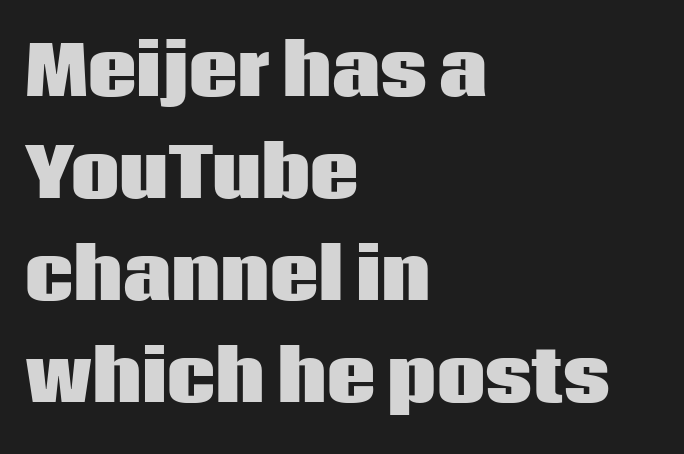
Thick stems and heavy bowls — unmistakably bold. Italic: no, the glyphs are upright roman. Casual observation: everything's shoved over to the left. Nothing unusual about the tracking: characters are spaced as the font intends. Regular leading.
